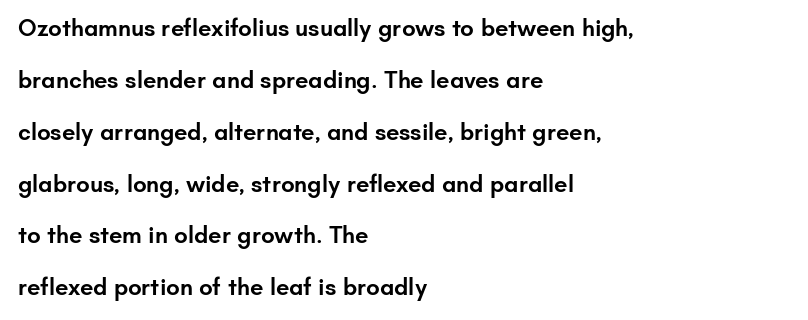
The image shows 24 px text type, upright; set left-aligned, loose line spacing (2.16x), normal letter spacing, not underlined.
